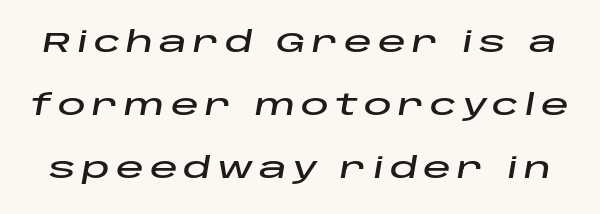
{"italic": "yes", "lean": "right", "slant_degrees": 10, "width": "wide", "stroke_contrast": "low", "x_height": "large", "monospaced": "no", "underline": "no", "line_spacing": "loose", "line_spacing_ratio": 2.25, "letter_spacing": "wide", "letter_spacing_em": 0.21, "glyph_px": 28}
